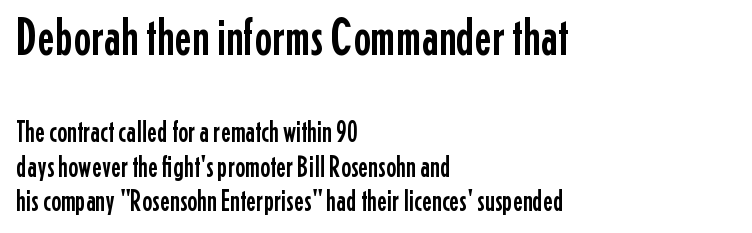
The image shows 53 px condensed sans-serif type, upright; set left-aligned, line spacing 1.16x, normal letter spacing, not underlined; the first (top) block is 1.77x larger; low stroke contrast and a medium x-height.
